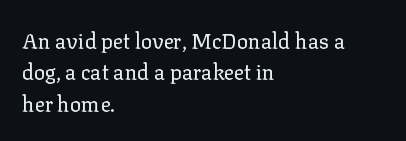
Each row of text sits above clean, open space. Italic? Not at all — the glyphs are vertical. Typeset ragged right — the left edge is the straight one. Each word holds together tightly as a unit, with standard inter-letter gaps. Interline gaps are of average width in this sample.
